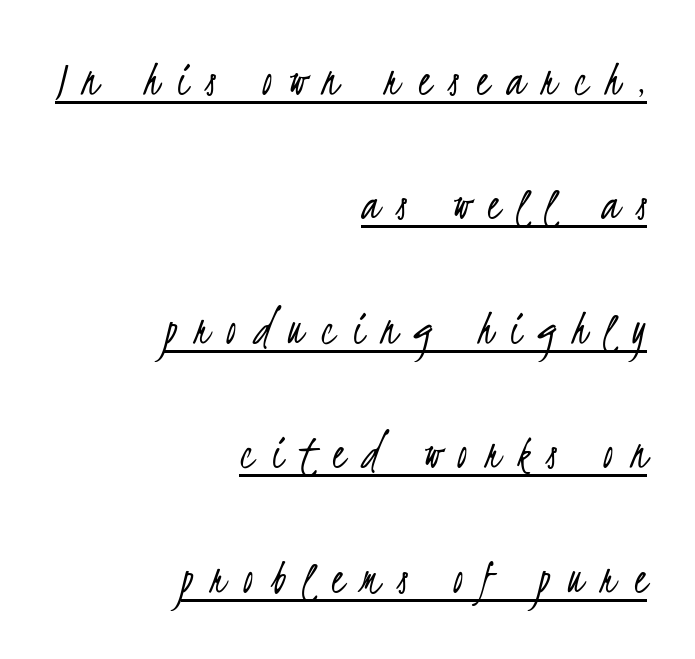
If you drew a ruler down the right edge, every line would touch it. The type family on display is of the sans-serif kind. Check the space under the baseline: a stroke is drawn there. Spacing verdict: proportional, widths tailored to each character. Successive baselines arrive slowly, with a big drop between each.
